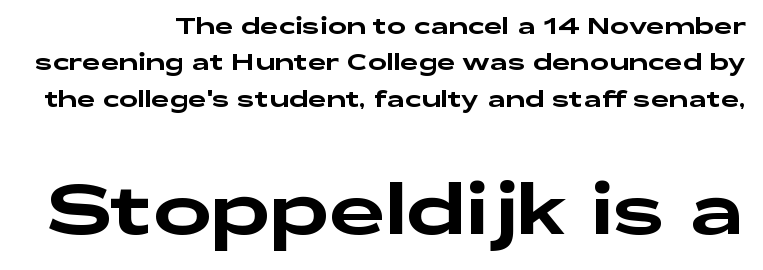
Q: Is the text italic (slanted)? A: No, it is upright.
Q: Is the typeface a serif or a sans-serif typeface? A: Sans-serif.
Q: Is the text underlined? A: No.
Q: Is the spacing between letters normal or unusually wide? A: Normal.
Q: Is the spacing between lines tight, normal or loose? A: Normal.
Q: Which block of text is set in a larger size, the first (top) or the second (bottom)? A: The second (bottom) one.
Q: Width (condensed, normal, or wide)? A: Wide.
Q: Stroke contrast? A: Low.
Q: x-height? A: Medium.
Q: Monospaced? A: No.
